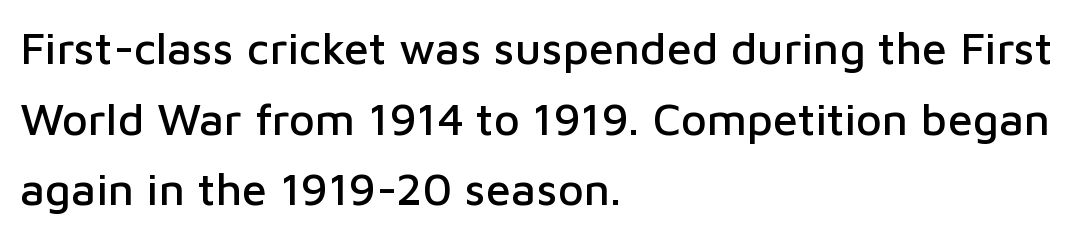
Q: Is the text italic (slanted)? A: No, it is upright.
Q: Is the typeface a serif or a sans-serif typeface? A: Sans-serif.
Q: Is the text underlined? A: No.
Q: How is the paragraph aligned? A: Left-aligned.
Q: Is the spacing between letters normal or unusually wide? A: Normal.
Q: Is the spacing between lines tight, normal or loose? A: Normal.
Q: Width (condensed, normal, or wide)? A: Normal.
Q: Stroke contrast? A: Low.
Q: x-height? A: Medium.
Q: Monospaced? A: No.
